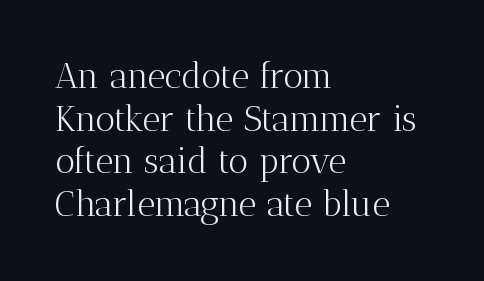
{"serif": "yes", "italic": "no", "bold": "no", "weight": "light", "width": "normal", "stroke_contrast": "medium", "x_height": "medium", "monospaced": "no", "underline": "no", "align": "left", "line_spacing_ratio": 1.22, "letter_spacing": "normal", "letter_spacing_em": 0.0, "glyph_px": 35}
